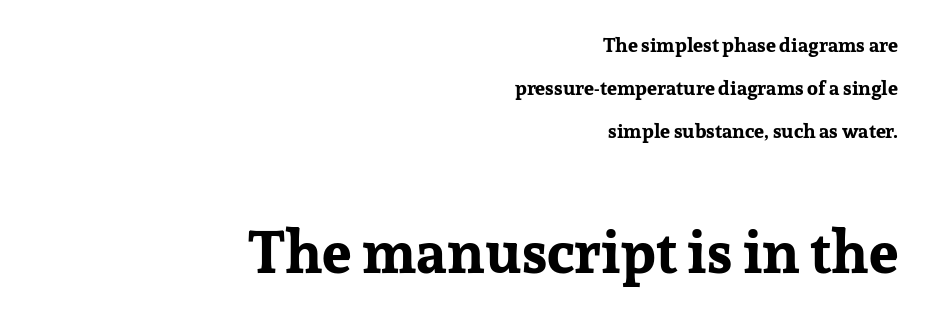
The image shows 59 px bold serif type, upright; set right-aligned, loose line spacing (2.16x), normal letter spacing, not underlined; the second (bottom) block is 2.95x larger; low stroke contrast and a medium x-height.
